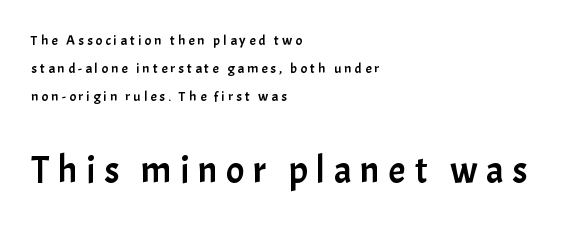
Typeset ragged right — the left edge is the straight one. Look at the tracking — it's clearly loosened, letters drifting apart. Clear beneath every line of the passage. One glance says open: line gaps are wider than usual. A typesetter would call this proportional, since set widths differ per character.
